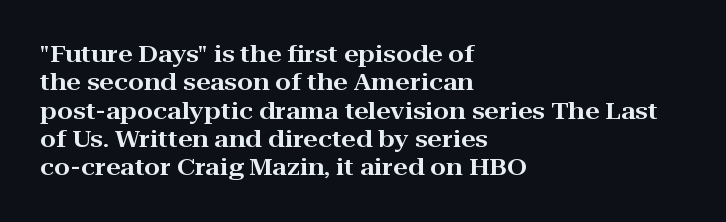
One-word summary of the alignment: left. These lines keep a tight, regular rhythm from letter to letter. Letters rest on an invisible, unmarked baseline. In terms of posture, this sample is upright.
